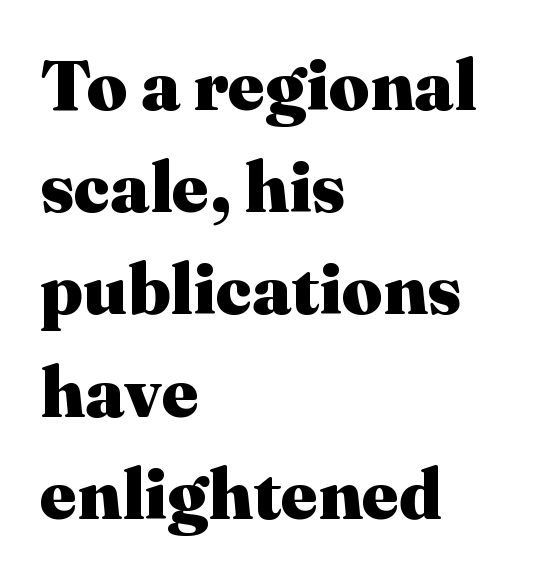
Q: Is the text bold? A: Yes.
Q: Is the text italic (slanted)? A: No, it is upright.
Q: Is the typeface a serif or a sans-serif typeface? A: Serif.
Q: Is the text underlined? A: No.
Q: How is the paragraph aligned? A: Left-aligned.
Q: Is the spacing between letters normal or unusually wide? A: Normal.
Q: Is the spacing between lines tight, normal or loose? A: Normal.
Q: Width (condensed, normal, or wide)? A: Normal.
Q: Stroke contrast? A: Medium.
Q: x-height? A: Medium.
Q: Monospaced? A: No.
